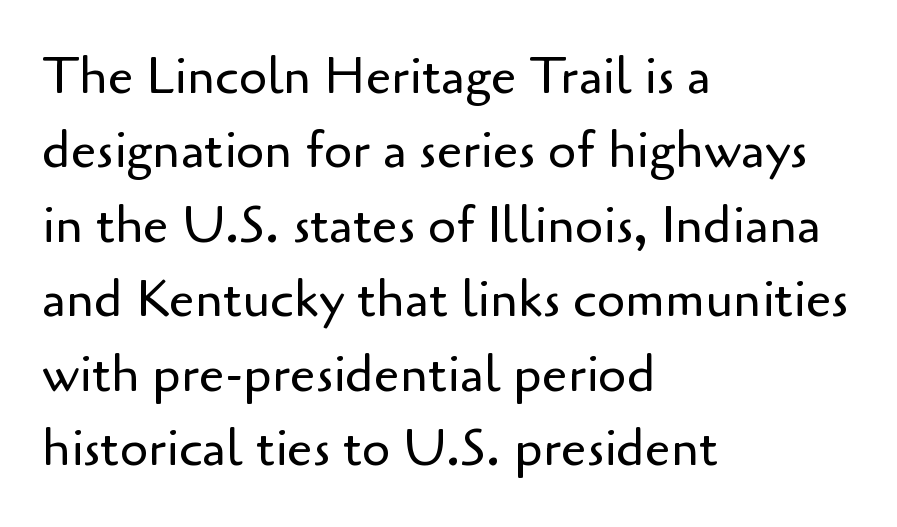
You can tell from the bare stems that sans-serif type was used. This sample has the flowing, uneven cadence of proportional lettering. The strokes are not fattened; the text isn't bold. The lettering holds an erect, upright posture throughout.
